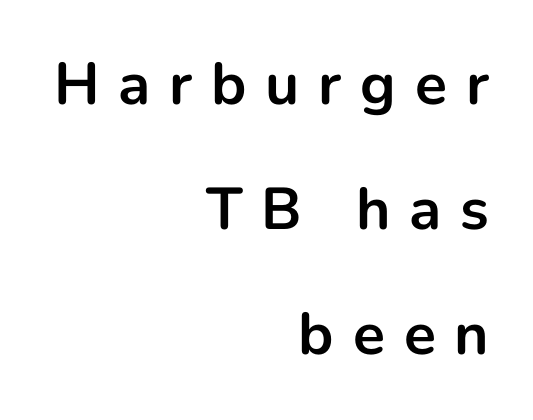
{"serif": "no", "italic": "no", "bold": "yes", "weight": "bold", "width": "normal", "stroke_contrast": "low", "x_height": "medium", "monospaced": "no", "underline": "no", "align": "right", "line_spacing": "loose", "line_spacing_ratio": 2.12, "letter_spacing": "wide", "letter_spacing_em": 0.32, "glyph_px": 59}
